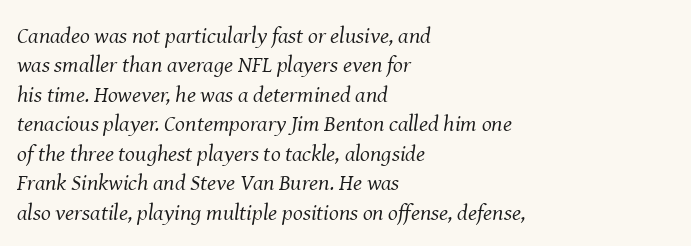
Summary of vertical rhythm: regular, with standard interline spacing. Stems and bowls with no extra thickness — not bold. Short note: letters normally spaced. Beneath every word, the page is bare. The rendering anchors every line to the left-hand side. Rendered with sloped, italic letterforms.
